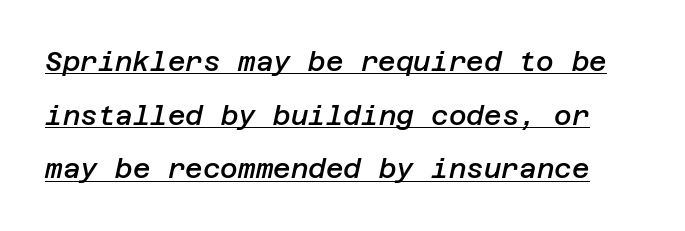
How are the letters spaced? Ordinarily, with no added tracking. Each new line begins a long way beneath the previous one. The passage shown is semibold, sitting just below true bold. The letters are slanted; this is an italic face. The rendering uses the underline text-decoration.
